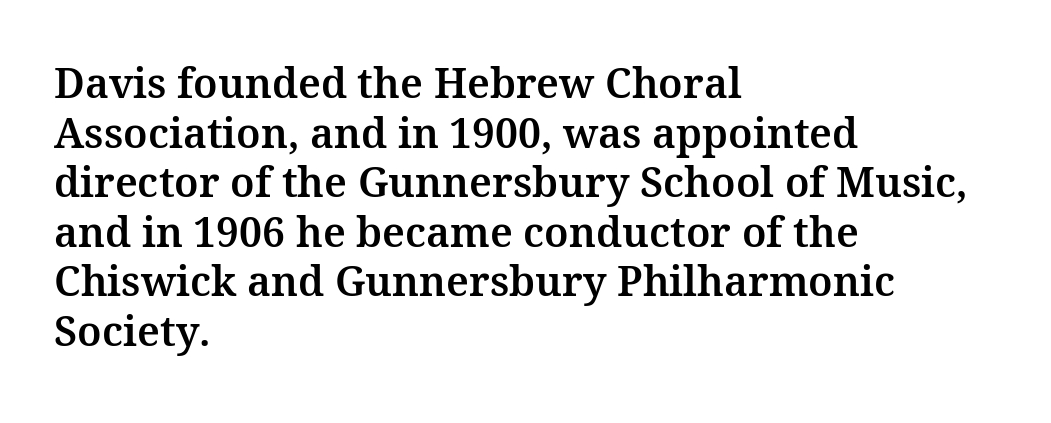
The image shows 41 px serif type, upright; set left-aligned, line spacing 1.21x, normal letter spacing, not underlined; medium stroke contrast and a medium x-height.
